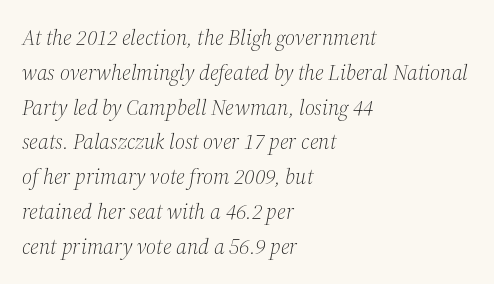
Q: Is the text bold? A: No.
Q: Is the text italic (slanted)? A: Yes, it leans right by about 12 degrees.
Q: Is the text underlined? A: No.
Q: How is the paragraph aligned? A: Left-aligned.
Q: Is the spacing between letters normal or unusually wide? A: Normal.
Q: Is the spacing between lines tight, normal or loose? A: Normal.
